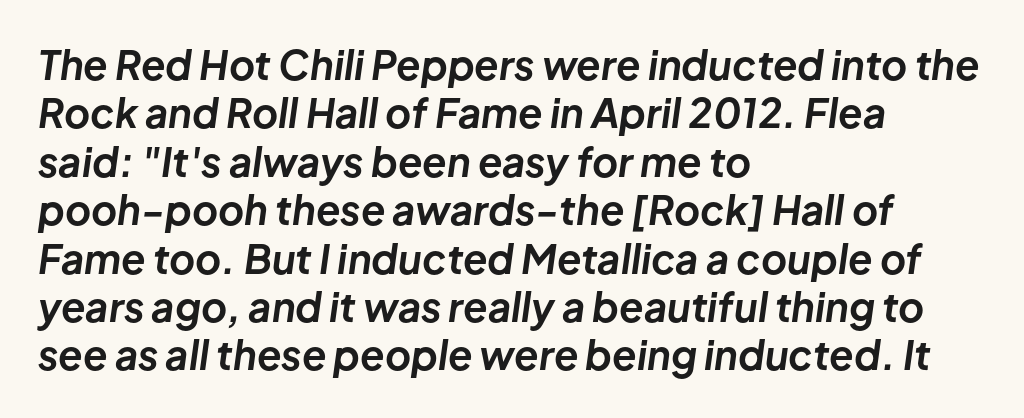
{"italic": "yes", "lean": "right", "slant_degrees": 8, "bold": "yes", "weight": "bold", "width": "normal", "stroke_contrast": "low", "x_height": "medium", "monospaced": "no", "underline": "no", "align": "left", "line_spacing_ratio": 1.21, "letter_spacing": "normal", "letter_spacing_em": 0.0, "glyph_px": 40}
